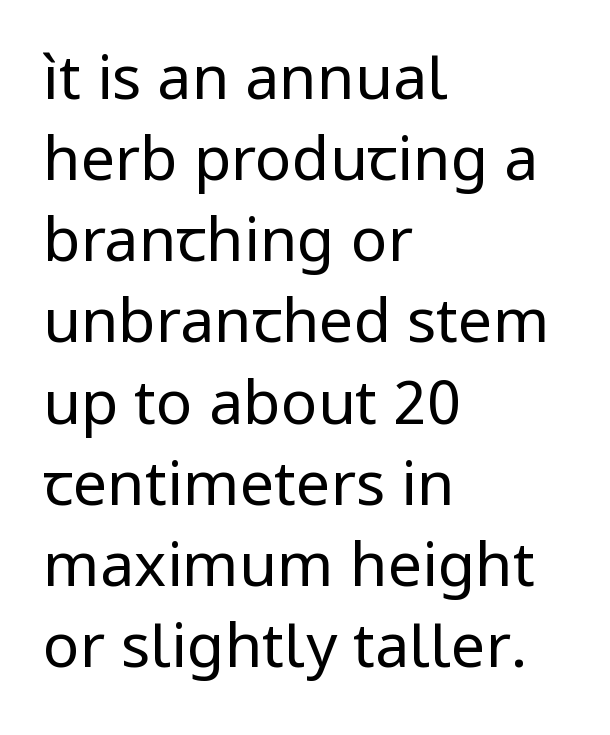
The image shows 61 px regular-weight sans-serif type, upright; set left-aligned, normal line spacing (1.33x), normal letter spacing, not underlined; low stroke contrast and a medium x-height.
